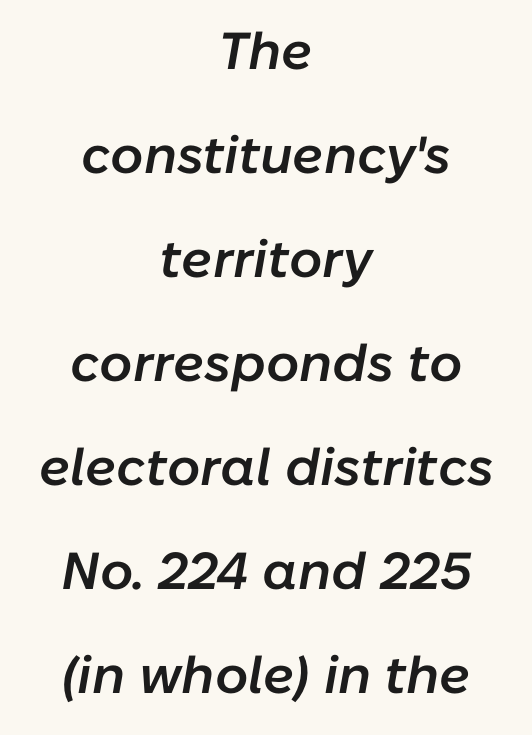
The image shows 52 px semibold type, italic (leaning right); set centered, loose line spacing (2.0x), normal letter spacing, not underlined; low stroke contrast and a medium x-height.
